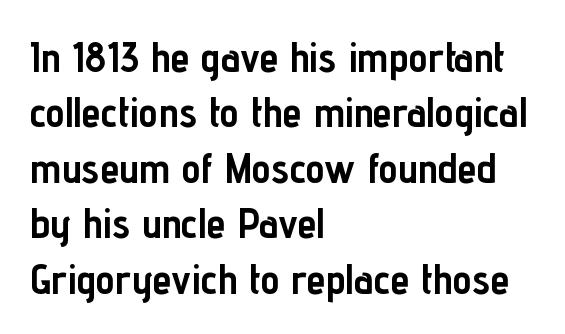
Q: Is the text bold? A: Yes.
Q: Is the text italic (slanted)? A: No, it is upright.
Q: Is the typeface a serif or a sans-serif typeface? A: Sans-serif.
Q: Is the text underlined? A: No.
Q: How is the paragraph aligned? A: Left-aligned.
Q: Is the spacing between letters normal or unusually wide? A: Normal.
Q: Is the spacing between lines tight, normal or loose? A: Normal.
Q: Width (condensed, normal, or wide)? A: Condensed.
Q: Stroke contrast? A: Low.
Q: x-height? A: Medium.
Q: Monospaced? A: No.
